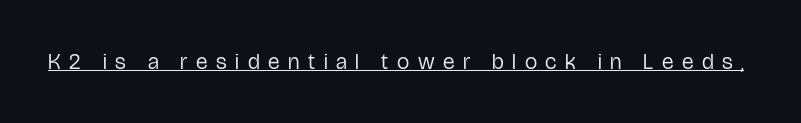
Q: Is the text bold? A: No.
Q: Is the text italic (slanted)? A: No, it is upright.
Q: Is the text underlined? A: Yes.
Q: Is the spacing between letters normal or unusually wide? A: Unusually wide.
